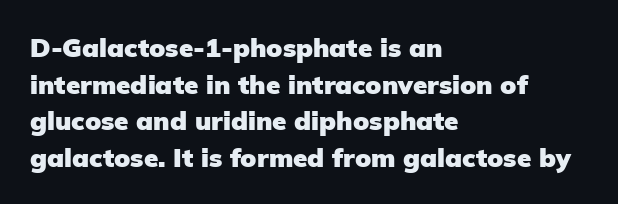
The image shows 26 px bold type, upright; set left-aligned, normal line spacing (1.41x), normal letter spacing, not underlined.
